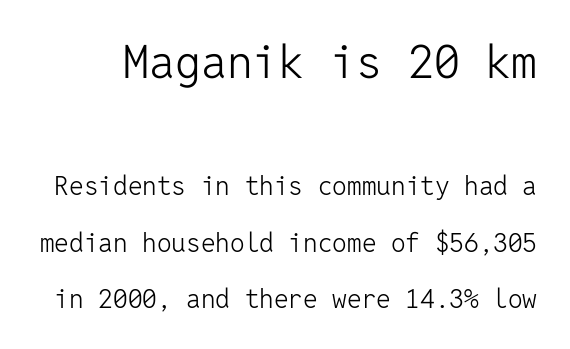
Q: Is the text bold? A: No.
Q: Is the text italic (slanted)? A: No, it is upright.
Q: Is the typeface a serif or a sans-serif typeface? A: Sans-serif.
Q: Is the text underlined? A: No.
Q: Is the spacing between letters normal or unusually wide? A: Normal.
Q: Is the spacing between lines tight, normal or loose? A: Loose.
Q: Which block of text is set in a larger size, the first (top) or the second (bottom)? A: The first (top) one.
Q: Width (condensed, normal, or wide)? A: Normal.
Q: Stroke contrast? A: Low.
Q: x-height? A: Medium.
Q: Monospaced? A: Yes.
